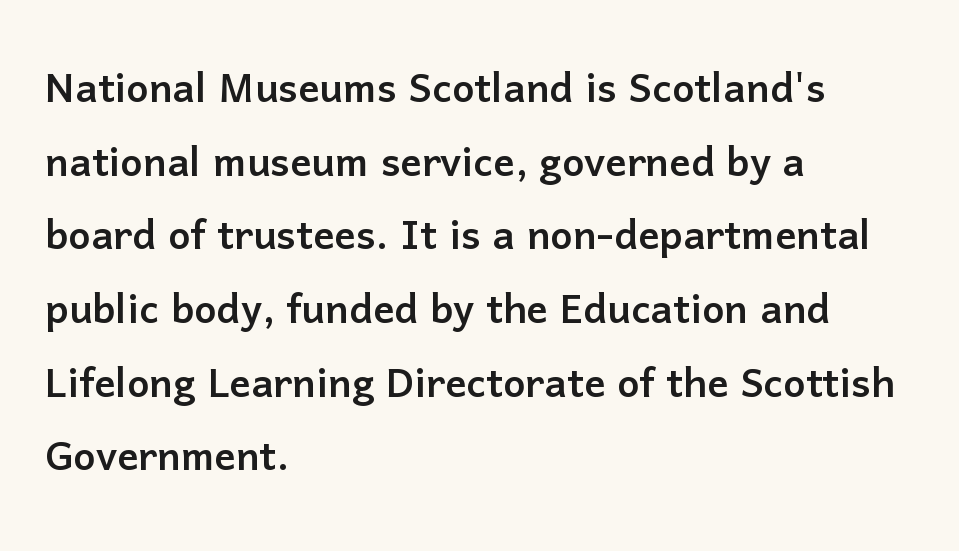
Upright lettering throughout. Check the space under the baseline: it is left empty. Type style note: lacks serifs. Think of a printed novel: that variable character pitch is what you see here. The space between consecutive lines is moderate. Students, note that the glyphs here touch the page at normal intervals.
